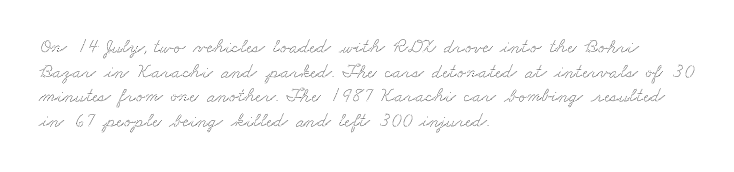
The image shows 20 px text type; set left-aligned, line spacing 1.23x, normal letter spacing, not underlined.
